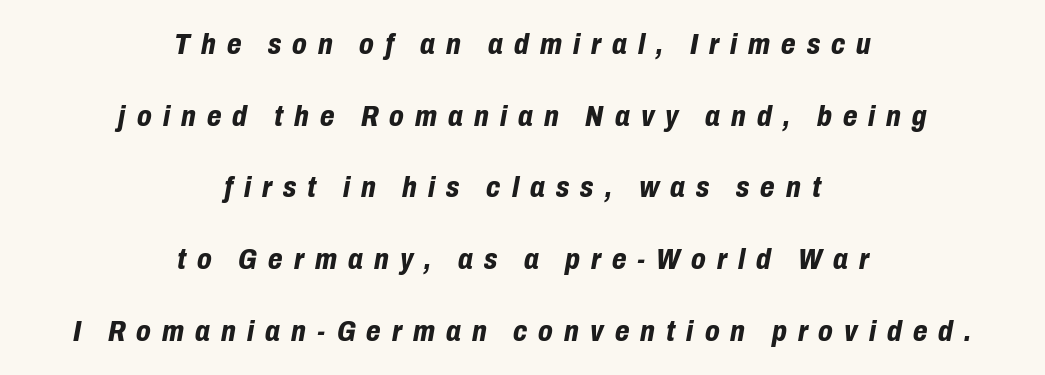
The image shows 30 px bold, condensed type, italic (leaning right); set centered, loose line spacing (2.39x), unusually wide letter spacing (+0.37 em), not underlined; low stroke contrast and a medium x-height.
